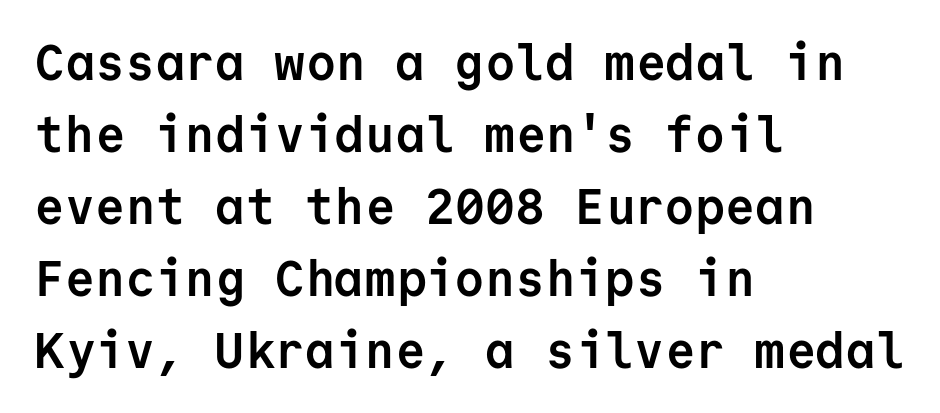
{"serif": "no", "italic": "no", "bold": "yes", "weight": "semibold", "width": "normal", "stroke_contrast": "low", "x_height": "medium", "monospaced": "yes", "underline": "no", "align": "left", "line_spacing": "normal", "line_spacing_ratio": 1.44, "letter_spacing": "normal", "letter_spacing_em": 0.0, "glyph_px": 50}
